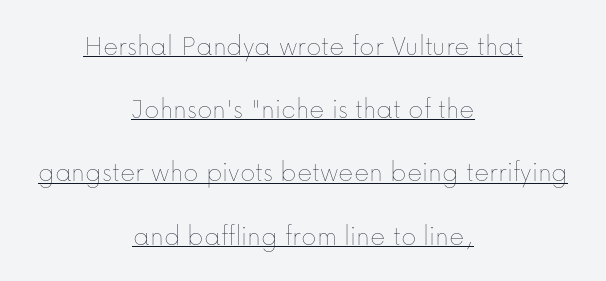
{"italic": "no", "bold": "no", "weight": "thin", "width": "normal", "stroke_contrast": "low", "x_height": "medium", "monospaced": "no", "underline": "yes", "align": "center", "line_spacing": "loose", "line_spacing_ratio": 2.18, "letter_spacing": "normal", "letter_spacing_em": 0.0, "glyph_px": 29}
